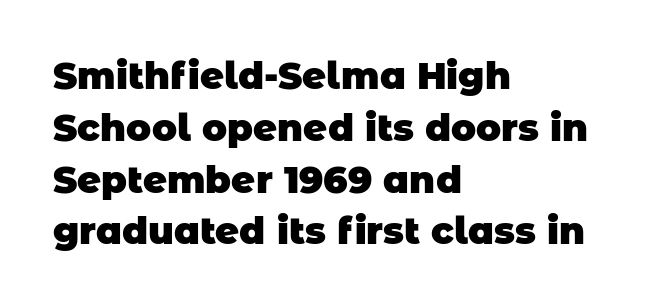
The image shows 37 px heavy sans-serif type; set left-aligned, normal line spacing (1.4x), normal letter spacing, not underlined; low stroke contrast and a large x-height.
